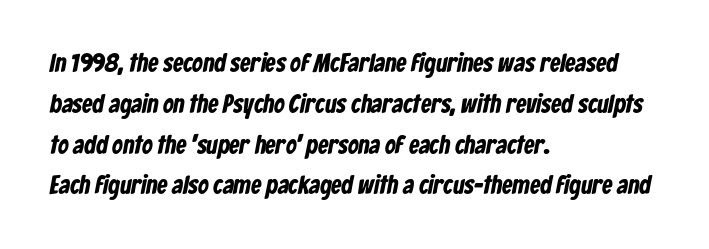
Q: Is the text bold? A: Yes.
Q: Is the text underlined? A: No.
Q: How is the paragraph aligned? A: Left-aligned.
Q: Is the spacing between letters normal or unusually wide? A: Normal.
Q: Is the spacing between lines tight, normal or loose? A: Normal.
